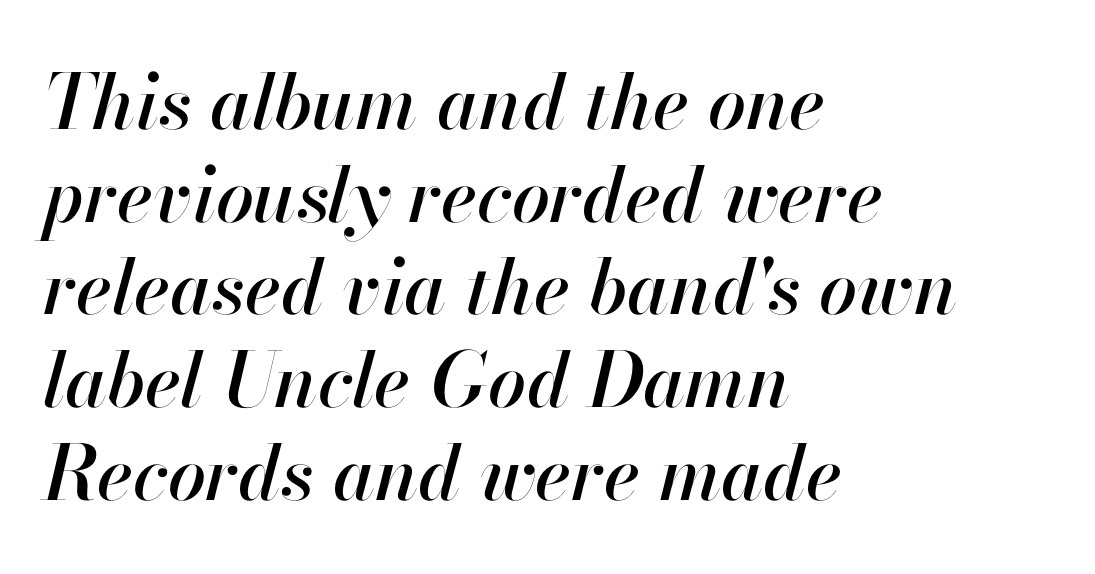
The image shows 76 px text type, italic (leaning right); set left-aligned, line spacing 1.22x, normal letter spacing, not underlined; high stroke contrast and a small x-height.
